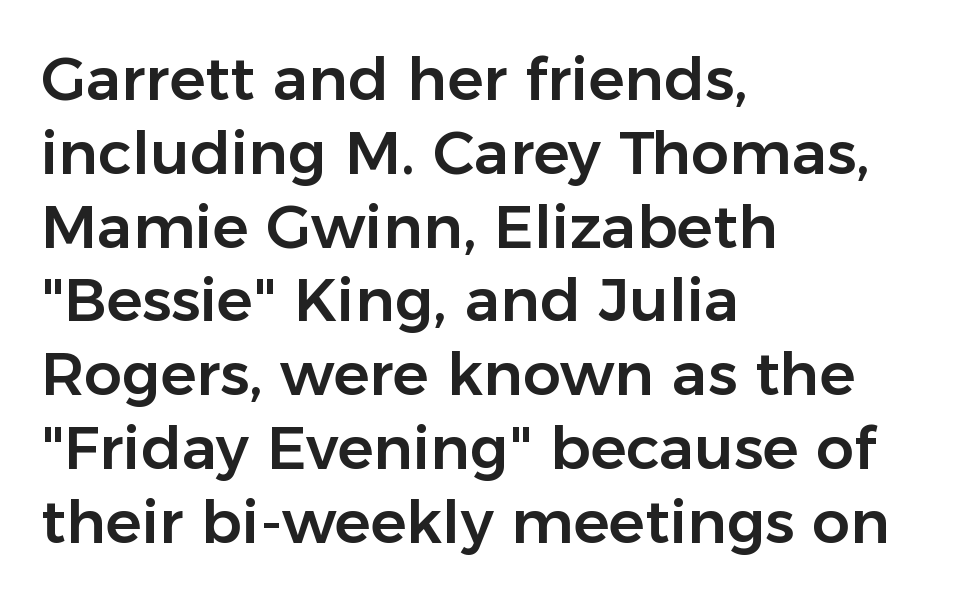
Bare-footed words on every line. Short note: letters normally spaced. The passage shown is typed in a proportional face where columns would drift. One-word summary of the alignment: left.
